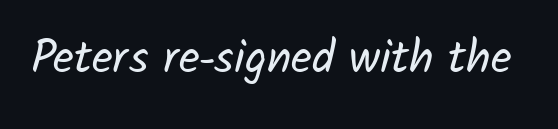
The face used here is proportionally spaced, like ordinary book or web type. Letter spacing: default. Stems here are at most as thick as an everyday book face. The space beneath each line is pristine and unruled. The typeface chosen for these lines omits serifs.
